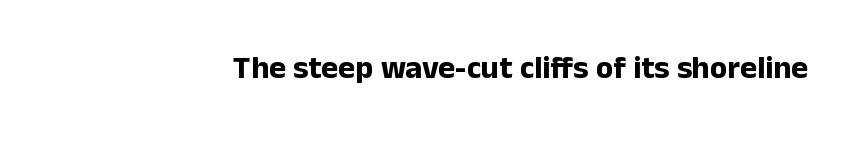
{"serif": "no", "italic": "no", "bold": "yes", "weight": "bold", "width": "normal", "stroke_contrast": "low", "x_height": "medium", "monospaced": "no", "underline": "no", "letter_spacing": "normal", "letter_spacing_em": 0.0, "glyph_px": 32}
